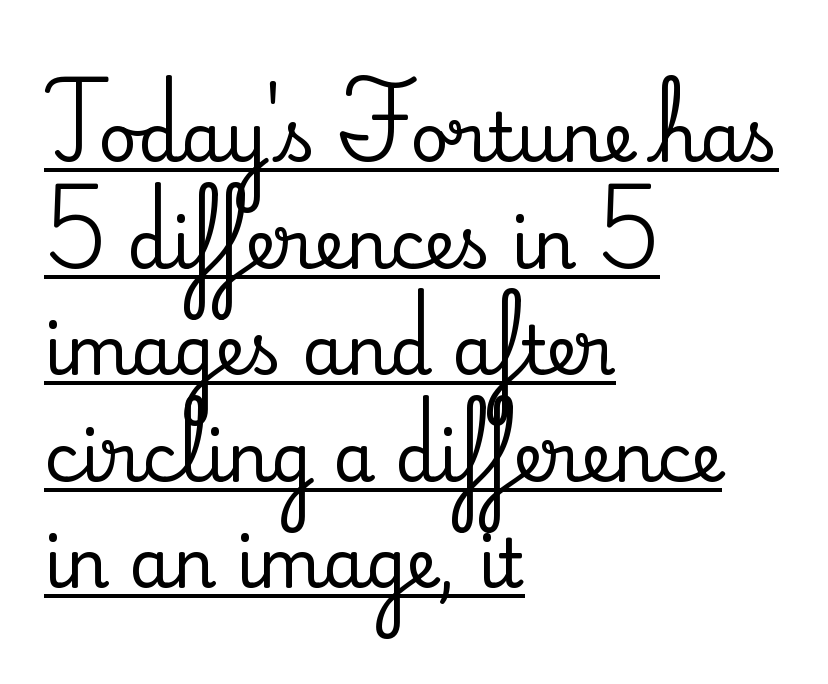
The image shows 67 px serif type, upright; set left-aligned, normal line spacing (1.59x), normal letter spacing, underlined; medium stroke contrast and a small x-height.
